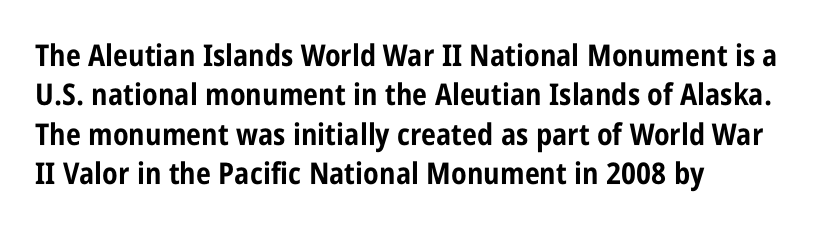
{"serif": "no", "italic": "no", "bold": "yes", "weight": "bold", "width": "condensed", "stroke_contrast": "low", "x_height": "large", "monospaced": "no", "underline": "no", "align": "left", "line_spacing": "normal", "line_spacing_ratio": 1.31, "letter_spacing": "normal", "letter_spacing_em": 0.0, "glyph_px": 30}
